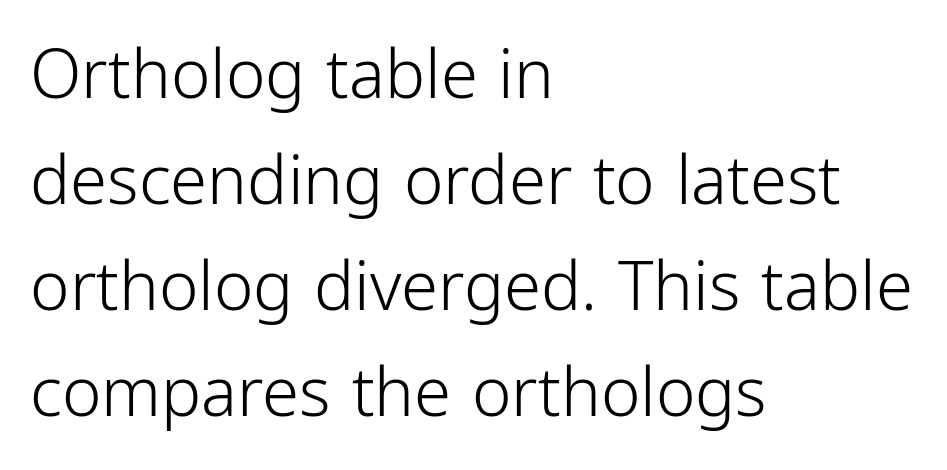
Q: Is the text bold? A: No.
Q: Is the text italic (slanted)? A: No, it is upright.
Q: Is the typeface a serif or a sans-serif typeface? A: Sans-serif.
Q: Is the text underlined? A: No.
Q: How is the paragraph aligned? A: Left-aligned.
Q: Is the spacing between letters normal or unusually wide? A: Normal.
Q: Is the spacing between lines tight, normal or loose? A: Normal.
Q: Width (condensed, normal, or wide)? A: Condensed.
Q: Stroke contrast? A: Low.
Q: x-height? A: Medium.
Q: Monospaced? A: No.
